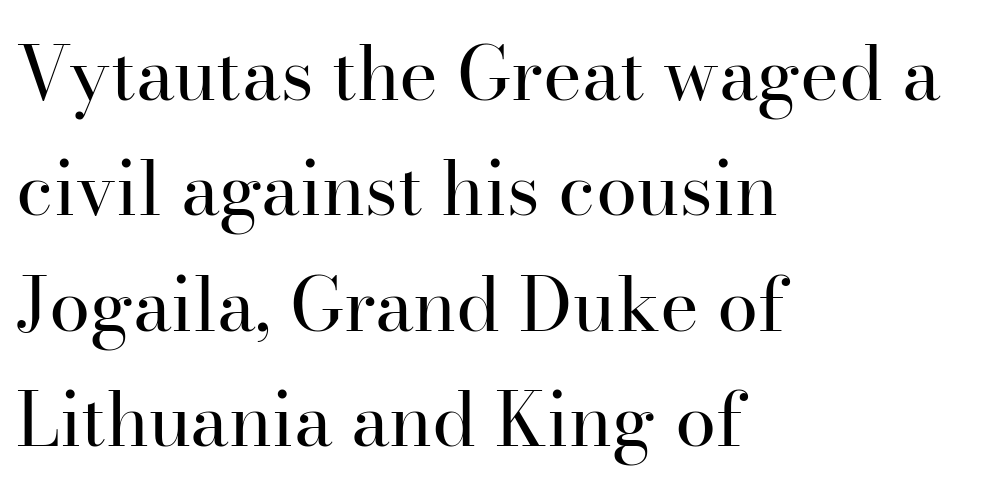
{"serif": "yes", "italic": "no", "bold": "no", "weight": "regular", "width": "normal", "stroke_contrast": "high", "x_height": "small", "monospaced": "no", "underline": "no", "align": "left", "line_spacing": "normal", "line_spacing_ratio": 1.56, "letter_spacing": "normal", "letter_spacing_em": 0.0, "glyph_px": 74}
